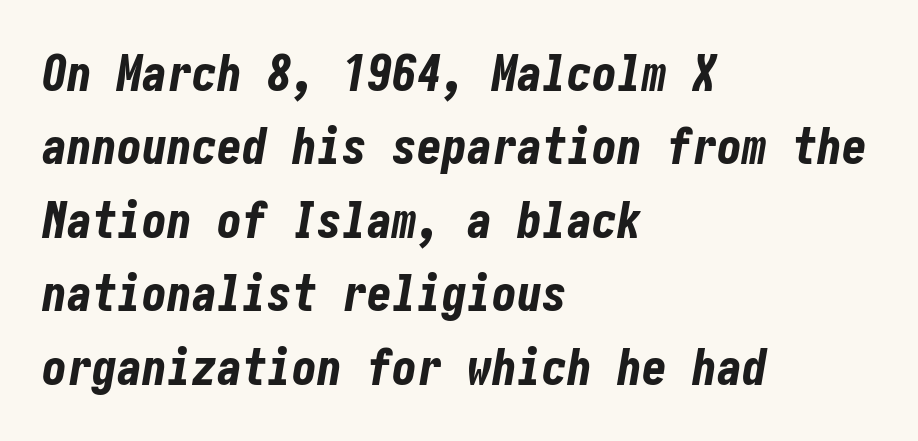
Compared with ordinary roman type, these characters are visibly tilted. Each word holds together tightly as a unit, with standard inter-letter gaps. Rule under the text: the space is simply empty. Notice how descenders clear the ascenders below comfortably — that's standard leading.
